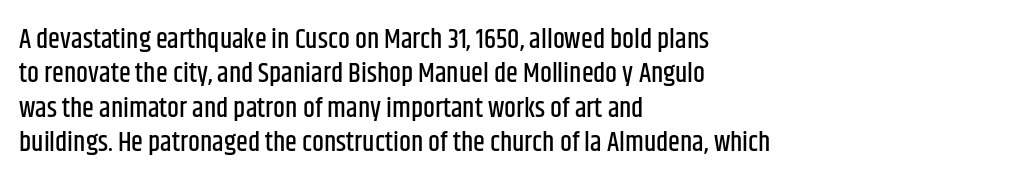
Do the letters lean? They stand straight. Lines of text with bare space underneath. The passage shown stacks its lines at a standard gap. Casual observation: everything's shoved over to the left.
